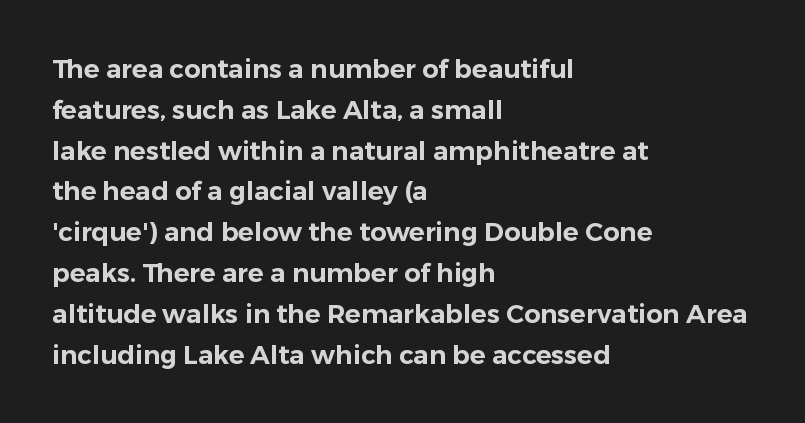
The image shows 26 px text type, upright; set left-aligned, normal line spacing (1.57x), normal letter spacing, not underlined.
